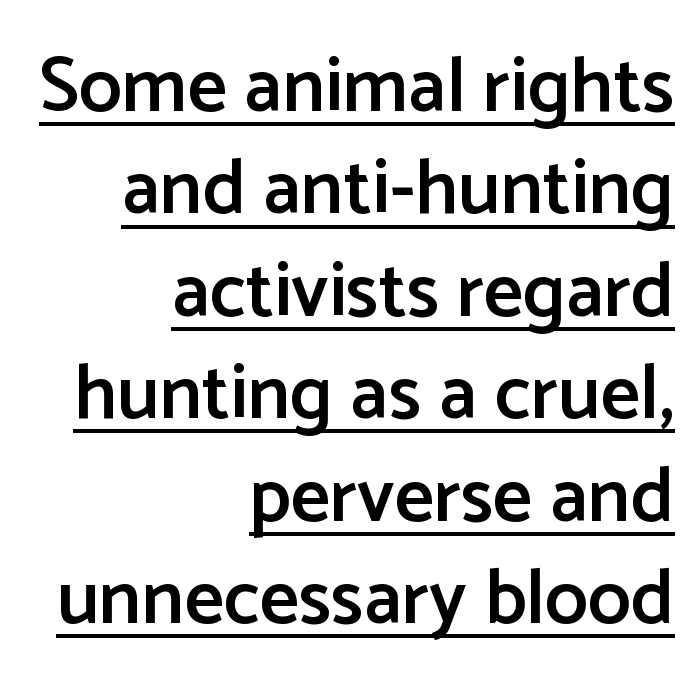
The image shows 77 px semibold sans-serif type, upright; set right-aligned, normal line spacing (1.33x), normal letter spacing, underlined; low stroke contrast and a medium x-height.
